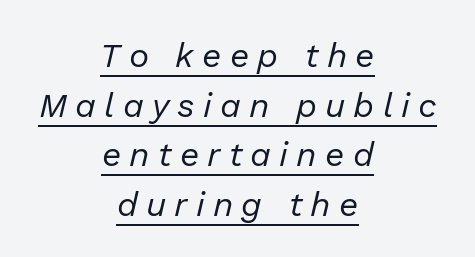
The image shows 34 px regular-weight type, italic (leaning right); set centered, normal line spacing (1.46x), unusually wide letter spacing (+0.24 em), underlined; low stroke contrast and a medium x-height.
